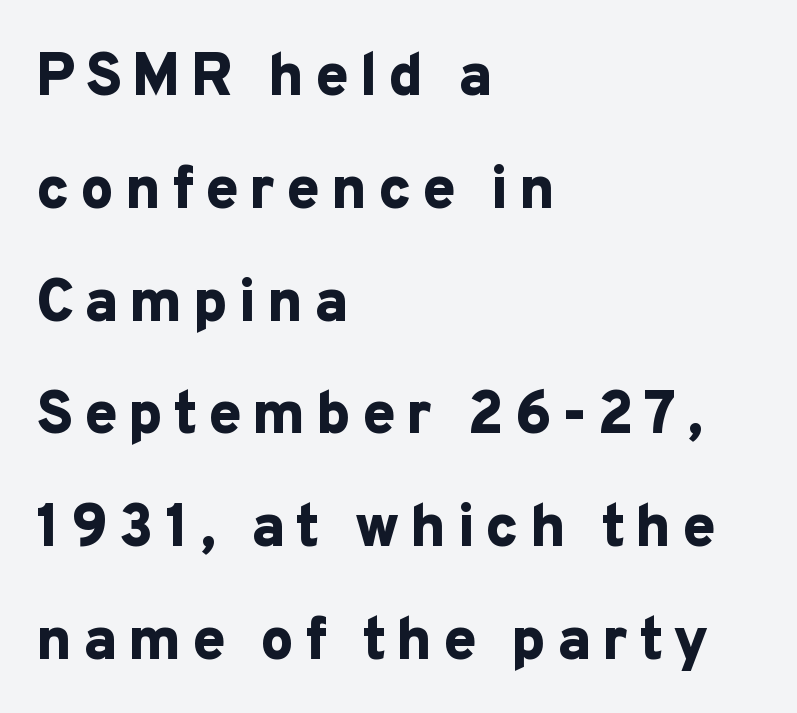
Q: Is the text bold? A: Yes.
Q: Is the text italic (slanted)? A: No, it is upright.
Q: Is the typeface a serif or a sans-serif typeface? A: Sans-serif.
Q: Is the text underlined? A: No.
Q: How is the paragraph aligned? A: Left-aligned.
Q: Width (condensed, normal, or wide)? A: Normal.
Q: Stroke contrast? A: Low.
Q: x-height? A: Medium.
Q: Monospaced? A: No.
